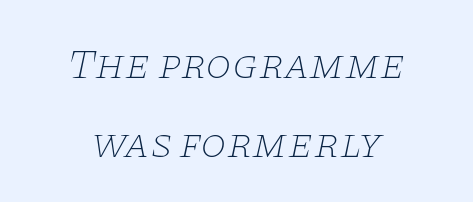
Q: Is the text bold? A: No.
Q: Is the text italic (slanted)? A: Yes, it leans right by about 11 degrees.
Q: Is the typeface a serif or a sans-serif typeface? A: Serif.
Q: Is the text underlined? A: No.
Q: How is the paragraph aligned? A: Centered.
Q: Is the spacing between letters normal or unusually wide? A: Normal.
Q: Width (condensed, normal, or wide)? A: Wide.
Q: Stroke contrast? A: Low.
Q: x-height? A: Large.
Q: Monospaced? A: No.
